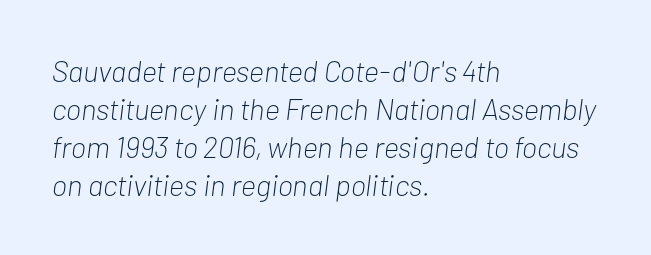
Q: Is the text bold? A: No.
Q: Is the text italic (slanted)? A: Yes, it leans right by about 7 degrees.
Q: Is the text underlined? A: No.
Q: How is the paragraph aligned? A: Left-aligned.
Q: Is the spacing between letters normal or unusually wide? A: Normal.
Q: Is the spacing between lines tight, normal or loose? A: Normal.
Q: Width (condensed, normal, or wide)? A: Condensed.
Q: Stroke contrast? A: Low.
Q: x-height? A: Medium.
Q: Monospaced? A: No.
